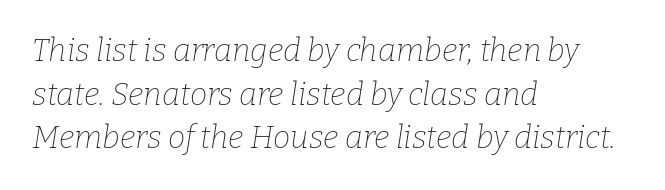
{"serif": "yes", "italic": "yes", "lean": "right", "slant_degrees": 9, "bold": "no", "weight": "thin", "width": "normal", "stroke_contrast": "low", "x_height": "medium", "monospaced": "no", "underline": "no", "align": "left", "line_spacing": "normal", "line_spacing_ratio": 1.41, "letter_spacing": "normal", "letter_spacing_em": 0.0, "glyph_px": 31}
